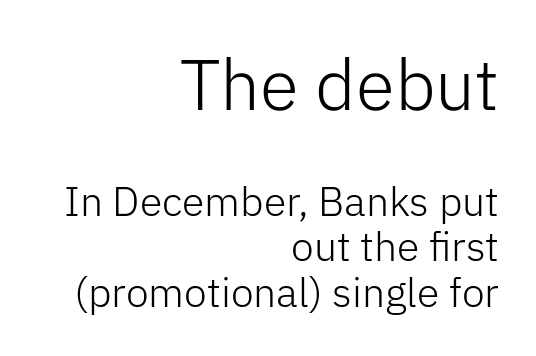
Q: Is the text bold? A: No.
Q: Is the text italic (slanted)? A: No, it is upright.
Q: Is the typeface a serif or a sans-serif typeface? A: Sans-serif.
Q: Is the text underlined? A: No.
Q: How is the paragraph aligned? A: Right-aligned.
Q: Is the spacing between letters normal or unusually wide? A: Normal.
Q: Is the spacing between lines tight, normal or loose? A: Tight.
Q: Which block of text is set in a larger size, the first (top) or the second (bottom)? A: The first (top) one.
Q: Width (condensed, normal, or wide)? A: Normal.
Q: Stroke contrast? A: Low.
Q: x-height? A: Medium.
Q: Monospaced? A: No.
